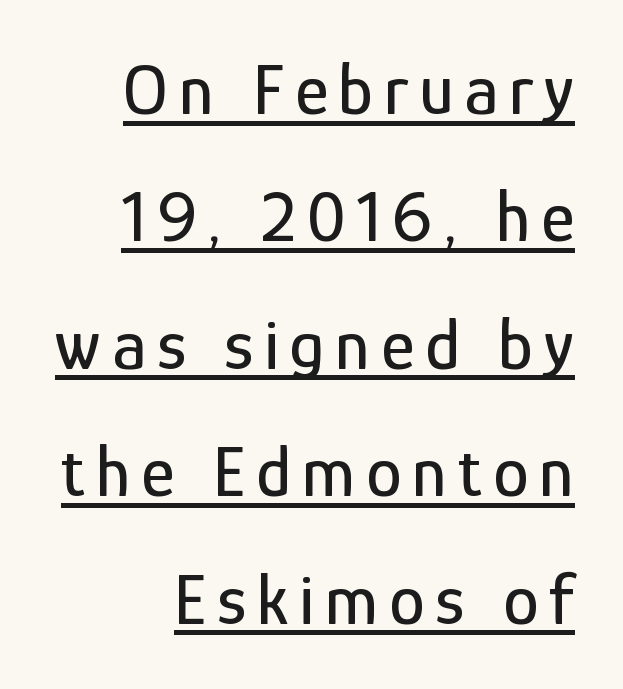
{"serif": "no", "italic": "no", "width": "condensed", "stroke_contrast": "low", "x_height": "medium", "monospaced": "no", "underline": "yes", "align": "right", "line_spacing_ratio": 1.77, "glyph_px": 72}
